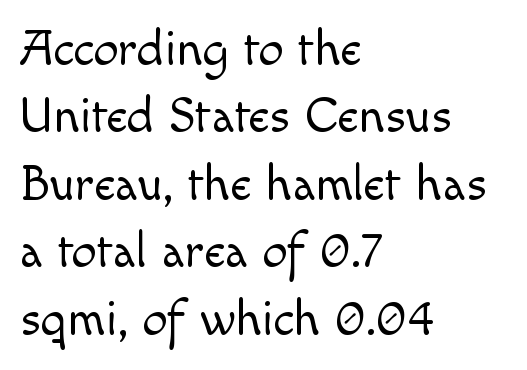
{"serif": "no", "italic": "no", "bold": "no", "weight": "light", "width": "normal", "x_height": "small", "monospaced": "no", "underline": "no", "align": "left", "line_spacing": "normal", "line_spacing_ratio": 1.35, "letter_spacing": "normal", "letter_spacing_em": 0.0, "glyph_px": 50}
